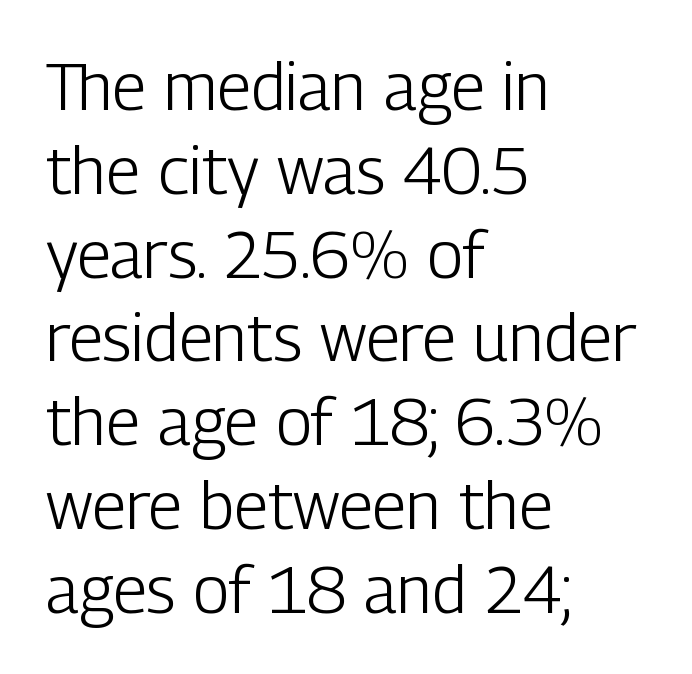
Q: Is the text bold? A: No.
Q: Is the text italic (slanted)? A: No, it is upright.
Q: Is the typeface a serif or a sans-serif typeface? A: Sans-serif.
Q: Is the text underlined? A: No.
Q: How is the paragraph aligned? A: Left-aligned.
Q: Is the spacing between letters normal or unusually wide? A: Normal.
Q: Is the spacing between lines tight, normal or loose? A: Normal.
Q: Width (condensed, normal, or wide)? A: Condensed.
Q: Stroke contrast? A: Low.
Q: x-height? A: Medium.
Q: Monospaced? A: No.
